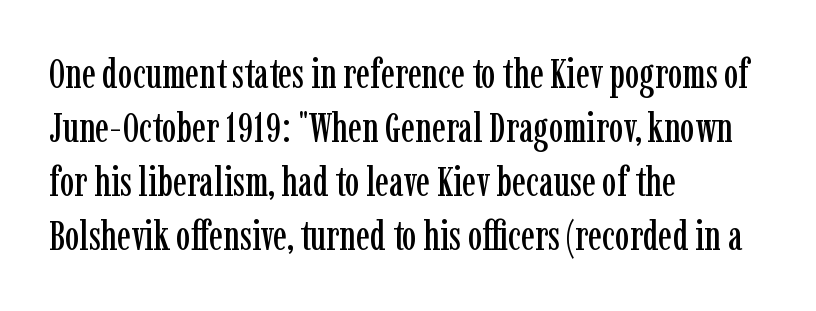
{"serif": "yes", "italic": "no", "width": "condensed", "stroke_contrast": "low", "x_height": "medium", "monospaced": "no", "underline": "no", "align": "left", "line_spacing": "normal", "line_spacing_ratio": 1.32, "letter_spacing": "normal", "letter_spacing_em": 0.0, "glyph_px": 41}
